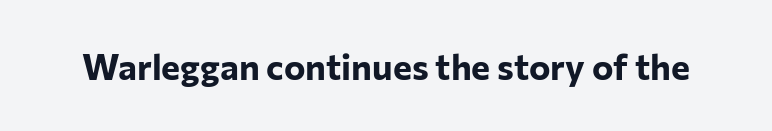
Q: Is the text bold? A: Yes.
Q: Is the text italic (slanted)? A: No, it is upright.
Q: Is the typeface a serif or a sans-serif typeface? A: Sans-serif.
Q: Is the text underlined? A: No.
Q: Is the spacing between letters normal or unusually wide? A: Normal.
Q: Width (condensed, normal, or wide)? A: Normal.
Q: Stroke contrast? A: Low.
Q: x-height? A: Medium.
Q: Monospaced? A: No.
